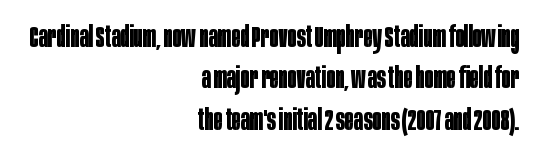
Q: Is the text bold? A: Yes.
Q: Is the text italic (slanted)? A: No, it is upright.
Q: Is the typeface a serif or a sans-serif typeface? A: Sans-serif.
Q: Is the text underlined? A: No.
Q: How is the paragraph aligned? A: Right-aligned.
Q: Is the spacing between letters normal or unusually wide? A: Normal.
Q: Is the spacing between lines tight, normal or loose? A: Normal.
Q: Width (condensed, normal, or wide)? A: Condensed.
Q: Stroke contrast? A: Low.
Q: x-height? A: Large.
Q: Monospaced? A: No.
